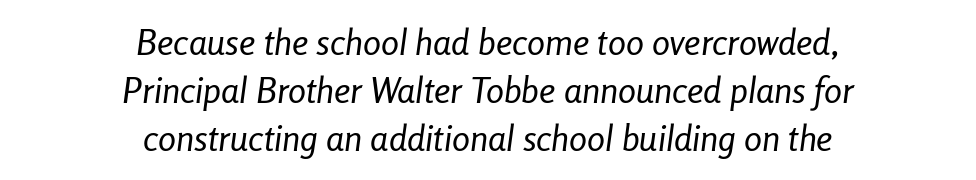
{"italic": "yes", "lean": "right", "slant_degrees": 8, "bold": "no", "weight": "regular", "width": "condensed", "stroke_contrast": "low", "x_height": "medium", "monospaced": "no", "underline": "no", "align": "center", "line_spacing": "normal", "line_spacing_ratio": 1.34, "letter_spacing": "normal", "letter_spacing_em": 0.0, "glyph_px": 36}
